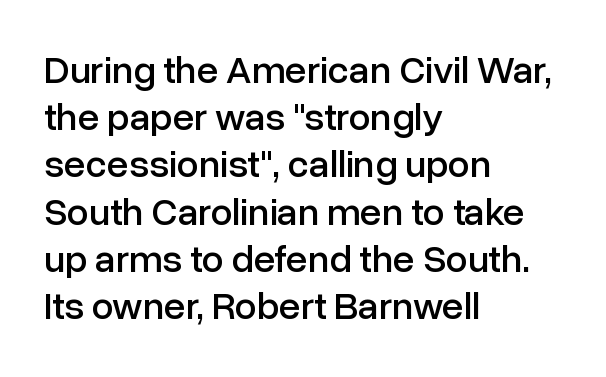
Q: Is the text italic (slanted)? A: No, it is upright.
Q: Is the typeface a serif or a sans-serif typeface? A: Sans-serif.
Q: Is the text underlined? A: No.
Q: How is the paragraph aligned? A: Left-aligned.
Q: Is the spacing between letters normal or unusually wide? A: Normal.
Q: Width (condensed, normal, or wide)? A: Normal.
Q: Stroke contrast? A: Low.
Q: x-height? A: Medium.
Q: Monospaced? A: No.
